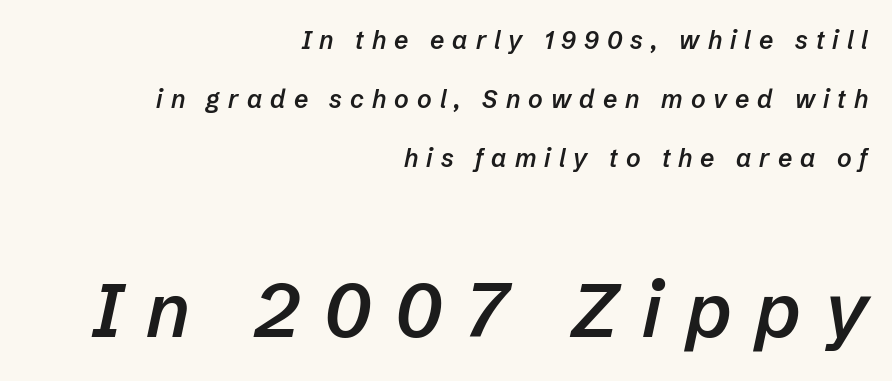
How heavy is the stroke? Medium-heavy — a semibold, shy of bold. You can tell it's italic because the verticals aren't actually vertical. A clean baseline with only descenders dipping below it. The letters are spread apart with noticeably loose tracking. Caption: upper text group reduced, lower text group enlarged.
